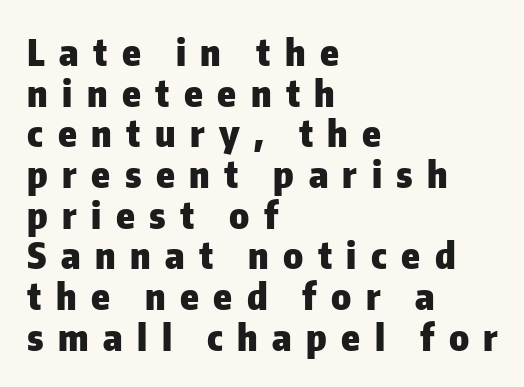
Set as a true bold cut, around the 700 mark. Is this a fixed-width face? No — the glyphs have proportional, varying widths. Reading down the column, the eye jumps only a short way to each next line. The tracking jumps out immediately: characters are airy and widely separated.
